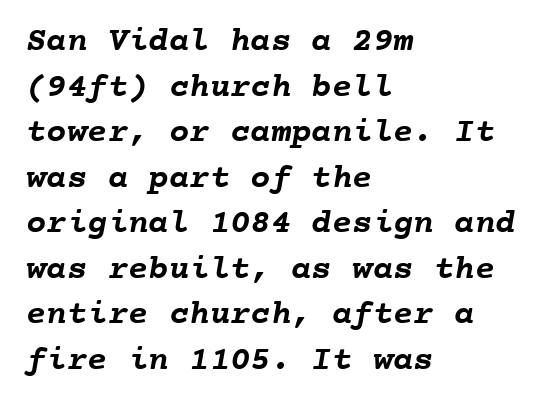
Q: Is the text bold? A: Yes.
Q: Is the text underlined? A: No.
Q: How is the paragraph aligned? A: Left-aligned.
Q: Is the spacing between letters normal or unusually wide? A: Normal.
Q: Is the spacing between lines tight, normal or loose? A: Normal.
Q: Width (condensed, normal, or wide)? A: Normal.
Q: Stroke contrast? A: Low.
Q: x-height? A: Medium.
Q: Monospaced? A: Yes.
